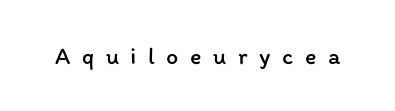
Q: Is the text bold? A: No.
Q: Is the text italic (slanted)? A: No, it is upright.
Q: Is the text underlined? A: No.
Q: Is the spacing between letters normal or unusually wide? A: Unusually wide.
